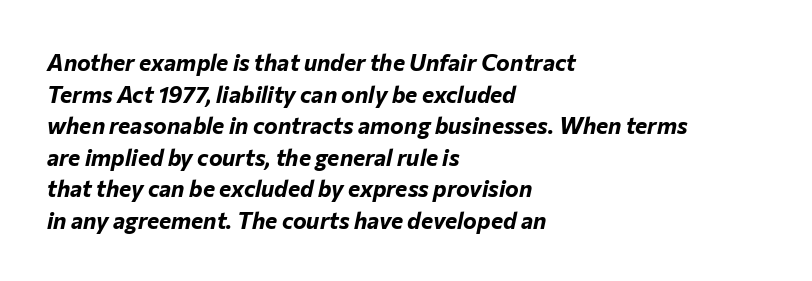
The lines are quadded left. A clean baseline with only descenders dipping below it. Compared with typical body copy, the letter spacing here is the same. Italic? Definitely — the glyphs are oblique. This block has exactly the height ordinary leading produces.
